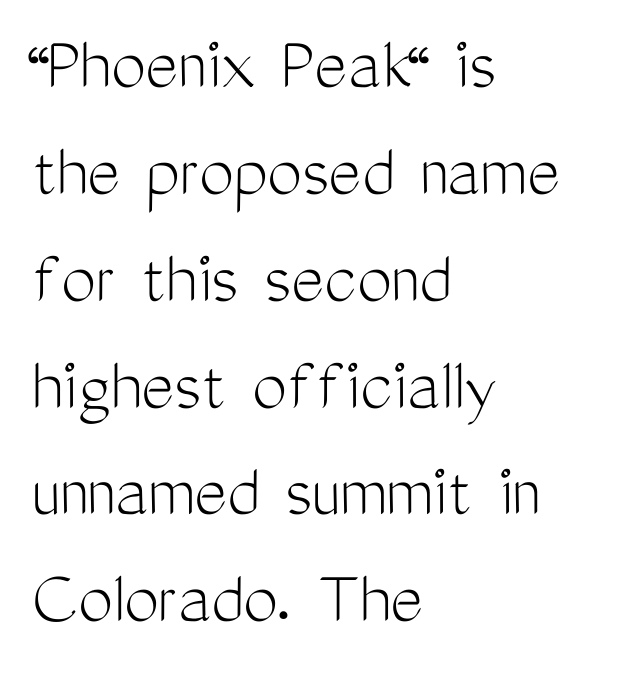
{"serif": "no", "italic": "no", "bold": "no", "weight": "light", "width": "condensed", "stroke_contrast": "medium", "x_height": "medium", "monospaced": "no", "underline": "no", "align": "left", "line_spacing": "normal", "line_spacing_ratio": 1.37, "letter_spacing": "normal", "letter_spacing_em": 0.0, "glyph_px": 78}
